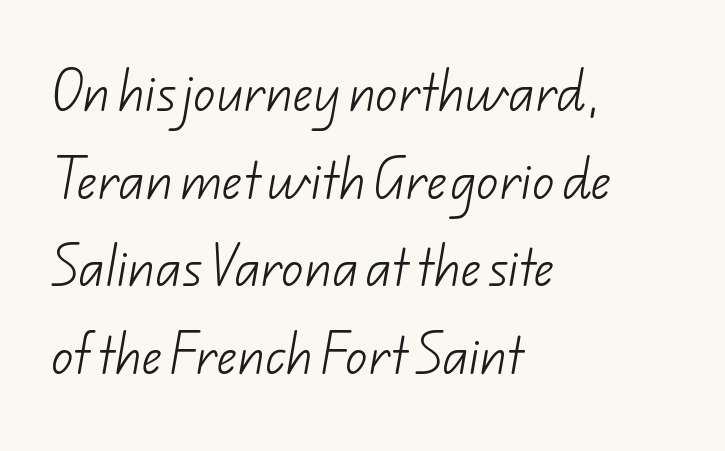
{"serif": "no", "bold": "no", "weight": "light", "width": "normal", "stroke_contrast": "low", "x_height": "small", "monospaced": "no", "underline": "no", "align": "left", "line_spacing": "loose", "line_spacing_ratio": 1.99, "letter_spacing": "normal", "letter_spacing_em": 0.0, "glyph_px": 44}
